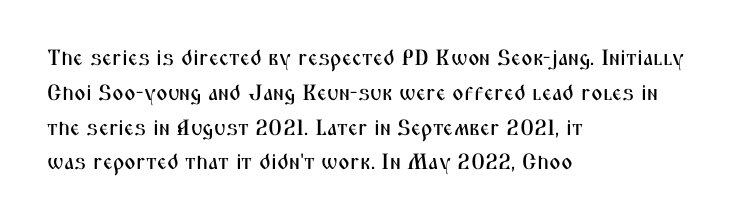
Q: Is the text italic (slanted)? A: No, it is upright.
Q: Is the text underlined? A: No.
Q: How is the paragraph aligned? A: Left-aligned.
Q: Is the spacing between letters normal or unusually wide? A: Normal.
Q: Is the spacing between lines tight, normal or loose? A: Normal.
